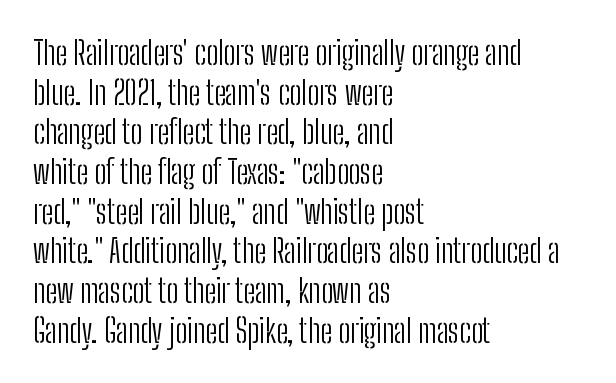
Teacher's note: observe the even left margin — that is flush-left alignment. The specimen omits any rule beneath the text block's lines. If you drew a line through each stem, it would be perfectly vertical. No letter is thick-stroked: the sample isn't bold.
